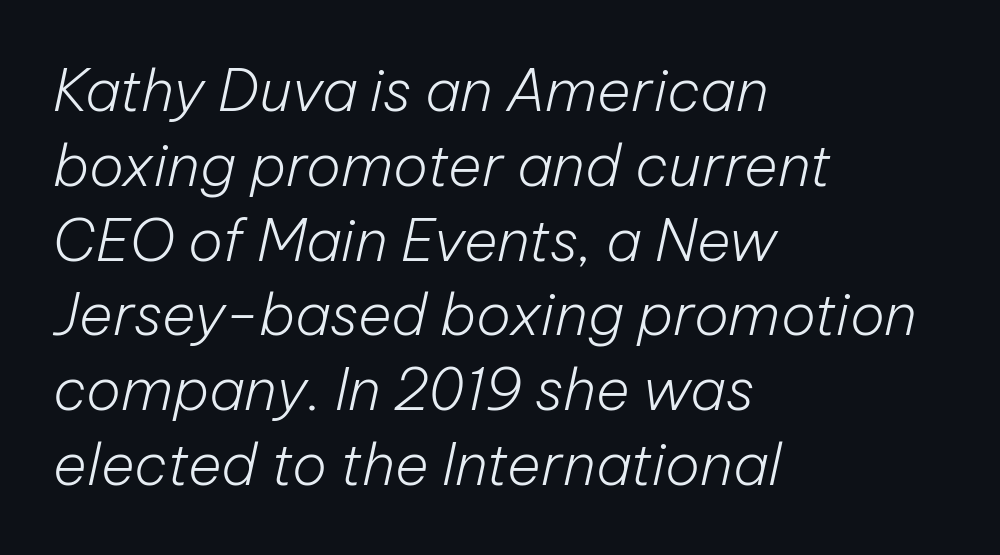
The typography opts for an oblique posture over an upright one. Glance below the letters and you will spot only blank space. Here the glyphs are tracked normally, forming tight word shapes. The passage shown is typed in a proportional face where columns would drift. No heavy texture on the line: the type isn't bold. Which margin do the lines hug? The left one — the right edge is uneven.
